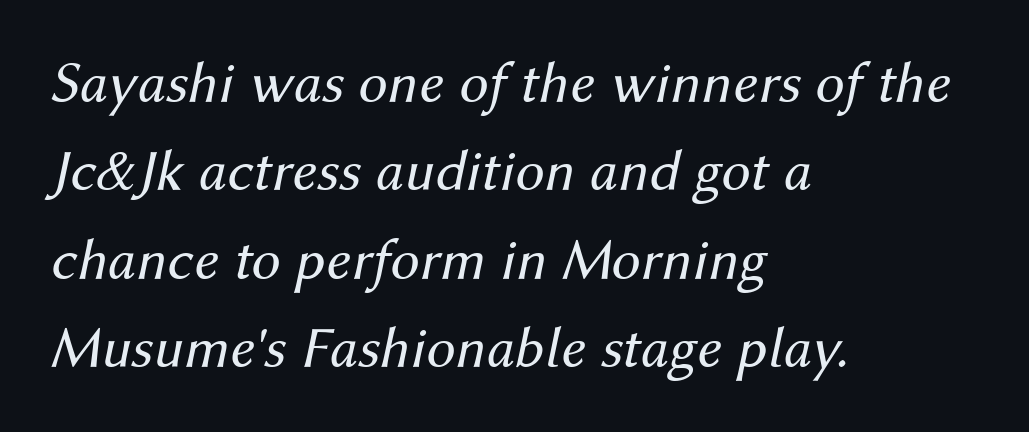
{"italic": "yes", "lean": "right", "slant_degrees": 12, "bold": "no", "weight": "regular", "width": "normal", "stroke_contrast": "medium", "x_height": "medium", "monospaced": "no", "underline": "no", "align": "left", "line_spacing": "normal", "line_spacing_ratio": 1.5, "letter_spacing": "normal", "letter_spacing_em": 0.0, "glyph_px": 59}
